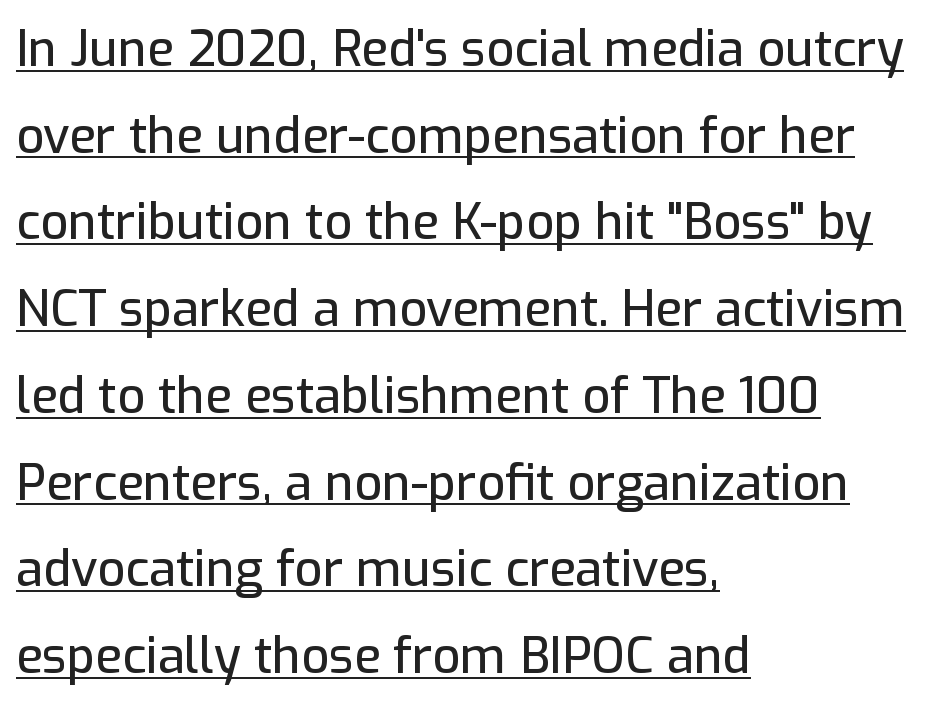
To sum up the face: it is a sans, with no serifs. Looks like someone drew a line under every word here. The gaps between neighbouring characters are ordinary and unremarkable. This rendering uses left alignment, leaving the right contour irregular.
